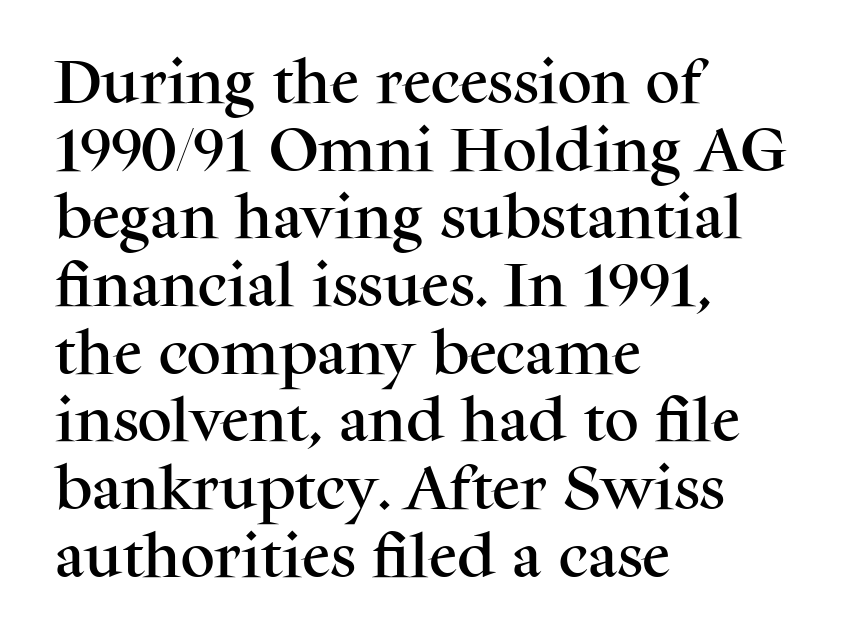
Q: Is the text italic (slanted)? A: No, it is upright.
Q: Is the typeface a serif or a sans-serif typeface? A: Serif.
Q: Is the text underlined? A: No.
Q: How is the paragraph aligned? A: Left-aligned.
Q: Is the spacing between letters normal or unusually wide? A: Normal.
Q: Is the spacing between lines tight, normal or loose? A: Normal.
Q: Width (condensed, normal, or wide)? A: Normal.
Q: Stroke contrast? A: Medium.
Q: x-height? A: Medium.
Q: Monospaced? A: No.
